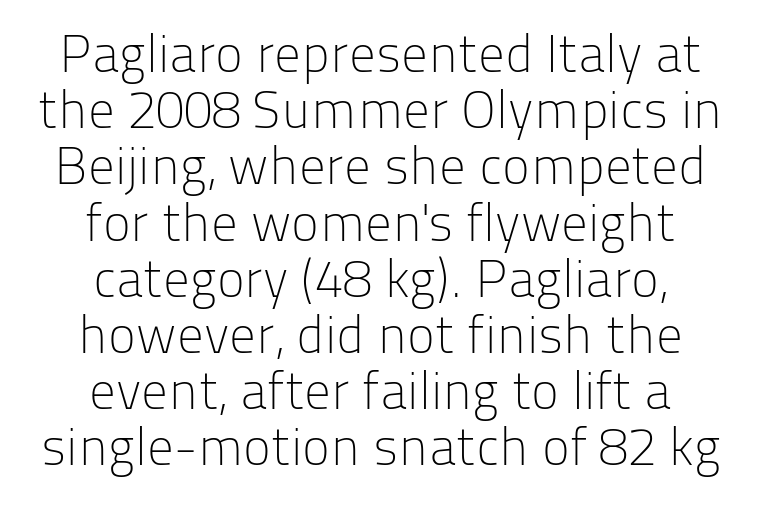
The image shows 53 px light sans-serif type, upright; set centered, tight line spacing (1.06x), normal letter spacing, not underlined; low stroke contrast and a medium x-height.
